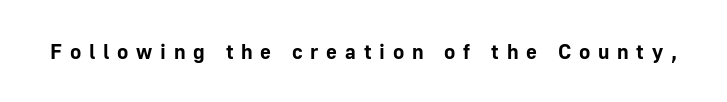
{"italic": "no", "bold": "yes", "underline": "no", "letter_spacing": "wide", "letter_spacing_em": 0.37, "glyph_px": 21}
